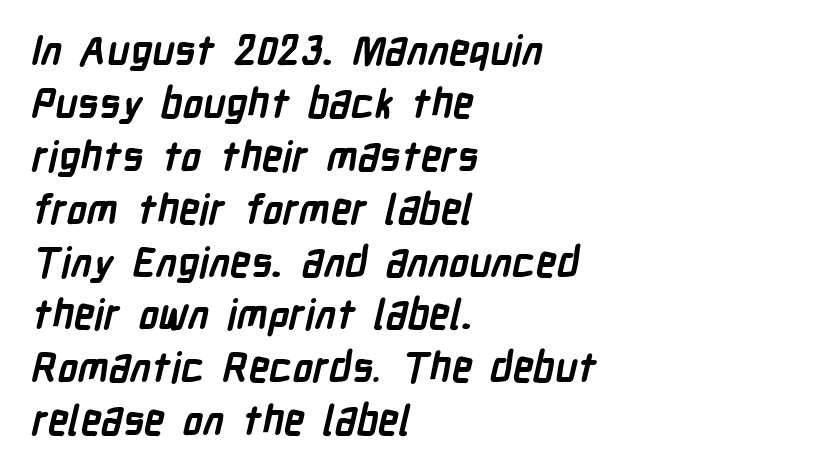
The image shows 41 px semibold, condensed sans-serif type; set left-aligned, normal line spacing (1.29x), normal letter spacing, not underlined; low stroke contrast and a medium x-height.
